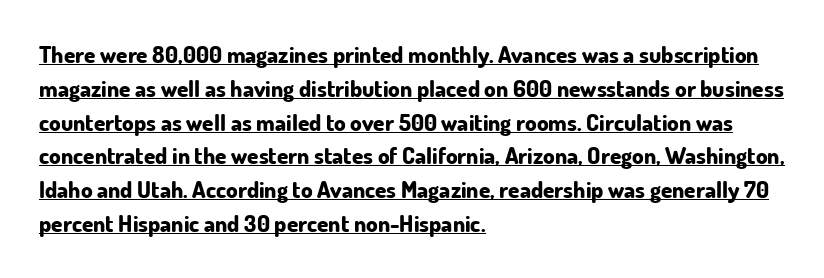
Compared with undecorated copy, this sample adds a rule below the words. Default kerning and tracking; the words read as compact shapes. Notice how the stems are strictly vertical — no italics here. Summary of vertical rhythm: regular, with standard interline spacing. Look at the stroke-to-counter ratio: heavy, a bold.
